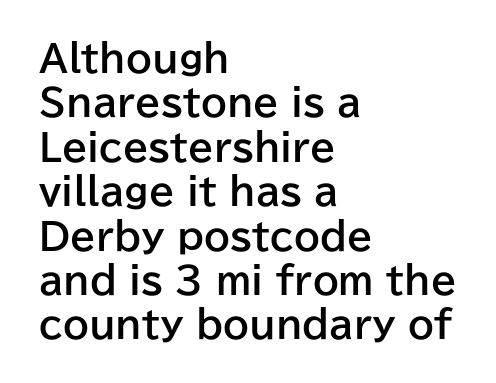
{"serif": "no", "italic": "no", "bold": "yes", "weight": "bold", "width": "normal", "stroke_contrast": "low", "x_height": "medium", "monospaced": "no", "underline": "no", "align": "left", "line_spacing_ratio": 1.2, "letter_spacing": "normal", "letter_spacing_em": 0.0, "glyph_px": 37}
